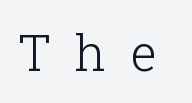
{"serif": "yes", "italic": "no", "bold": "no", "weight": "light", "width": "normal", "stroke_contrast": "low", "x_height": "medium", "monospaced": "no", "underline": "no", "letter_spacing": "wide", "letter_spacing_em": 0.49, "glyph_px": 50}
